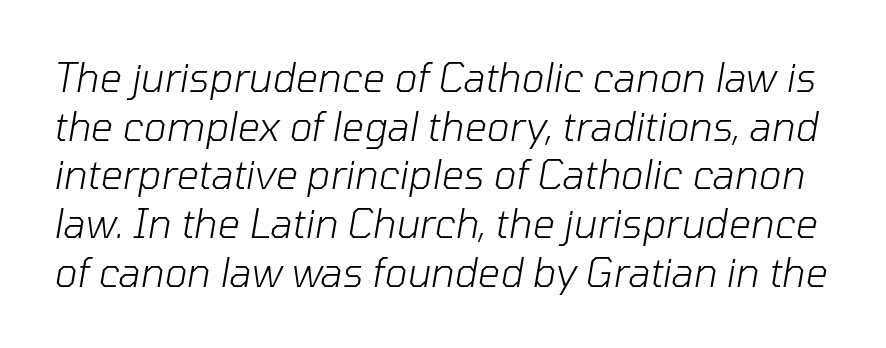
Inter-character spacing is left at the font's built-in metrics. Stroke mass is kept to a normal reading level or below. Students, observe: this is what conventionally led text looks like. When letters slant like this, we call the style italic.
